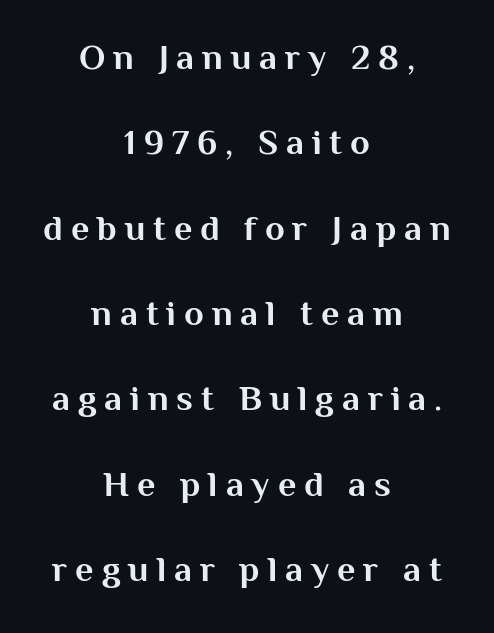
{"serif": "no", "italic": "no", "bold": "yes", "weight": "bold", "width": "normal", "stroke_contrast": "medium", "x_height": "medium", "monospaced": "no", "underline": "no", "align": "center", "line_spacing": "loose", "line_spacing_ratio": 2.37, "letter_spacing": "wide", "letter_spacing_em": 0.22, "glyph_px": 36}
